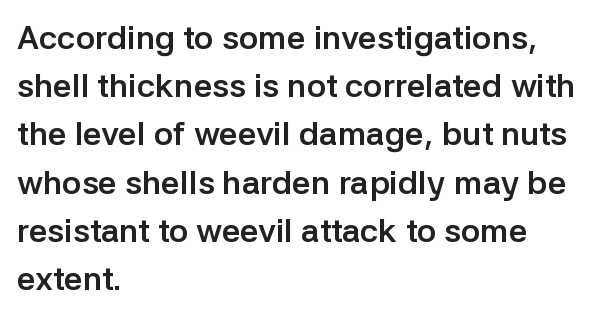
{"serif": "no", "italic": "no", "bold": "yes", "weight": "semibold", "width": "normal", "stroke_contrast": "low", "x_height": "medium", "monospaced": "no", "underline": "no", "align": "left", "line_spacing": "normal", "line_spacing_ratio": 1.46, "letter_spacing": "normal", "letter_spacing_em": 0.0, "glyph_px": 33}
